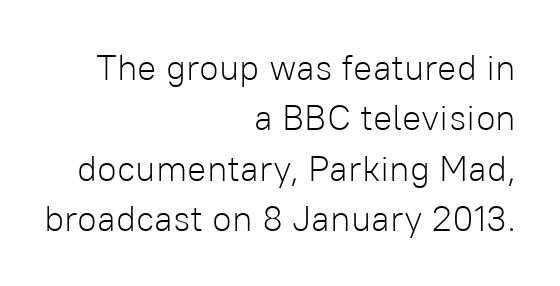
The image shows 36 px light sans-serif type, upright; set right-aligned, normal line spacing (1.4x), normal letter spacing, not underlined; low stroke contrast and a medium x-height.
